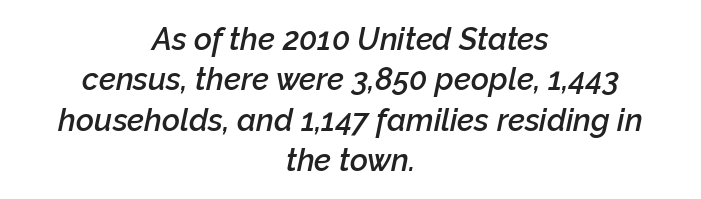
The passage shown has conventional tracking throughout. You can tell it's italic because the verticals aren't actually vertical. Typesetter's note: demi weight, one step under bold. Any mark beneath the type? The region is blank.
